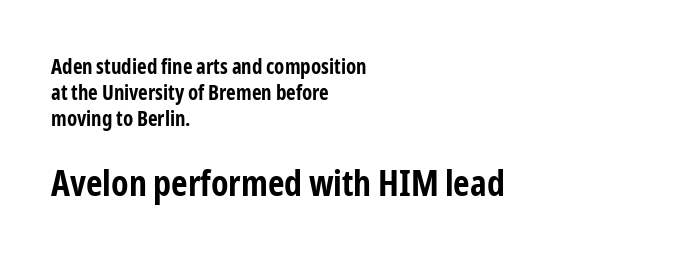
{"serif": "no", "italic": "no", "bold": "yes", "weight": "bold", "width": "condensed", "stroke_contrast": "low", "x_height": "medium", "monospaced": "no", "underline": "no", "align": "left", "line_spacing_ratio": 1.23, "letter_spacing": "normal", "letter_spacing_em": 0.0, "larger_block": "second", "size_ratio": 1.71, "glyph_px": 36}
